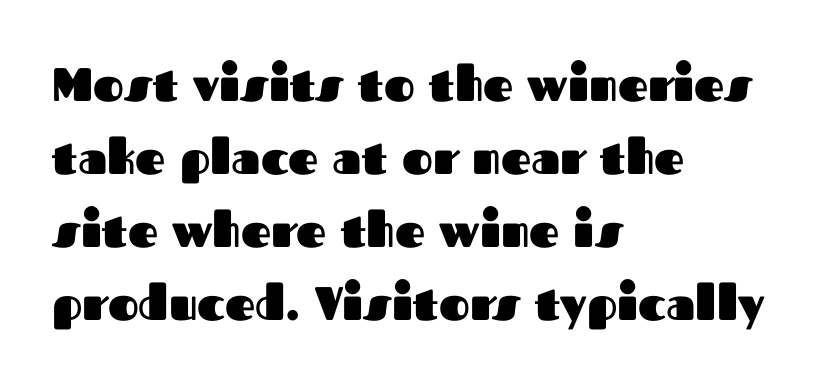
The image shows 47 px heavy sans-serif type, upright; set left-aligned, normal line spacing (1.55x), normal letter spacing, not underlined; medium stroke contrast and a medium x-height.
